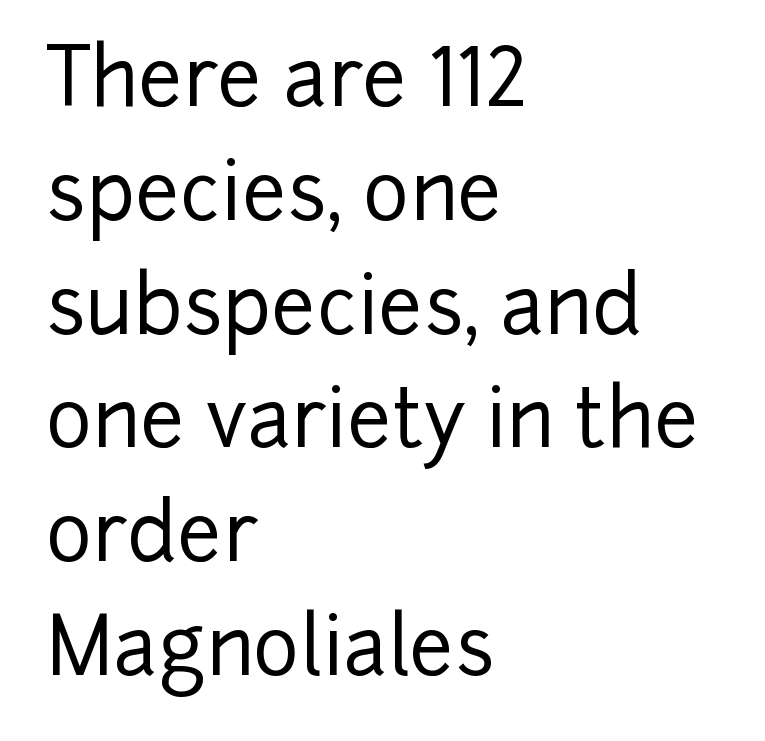
The image shows 79 px sans-serif type, upright; set left-aligned, normal line spacing (1.44x), normal letter spacing, not underlined; low stroke contrast and a medium x-height.
